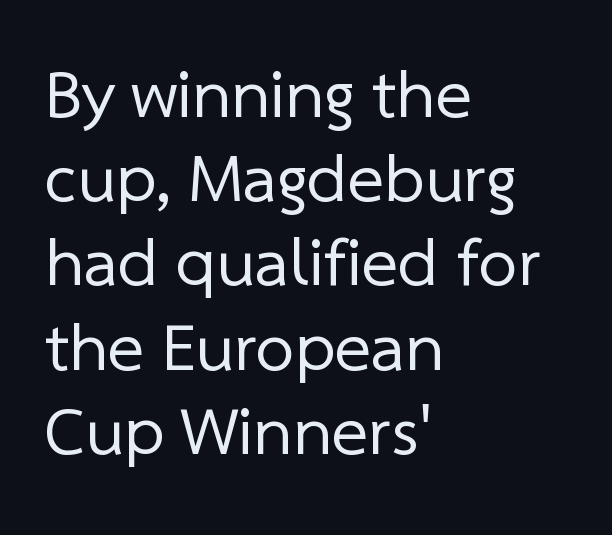
{"serif": "no", "bold": "no", "weight": "regular", "width": "normal", "stroke_contrast": "low", "x_height": "medium", "monospaced": "no", "underline": "no", "align": "left", "line_spacing_ratio": 1.22, "letter_spacing": "normal", "letter_spacing_em": 0.0, "glyph_px": 69}
